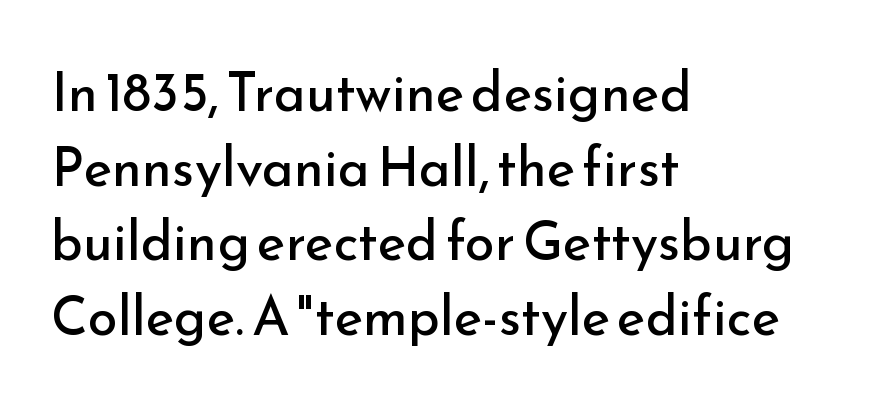
{"serif": "no", "italic": "no", "bold": "no", "weight": "regular", "width": "normal", "stroke_contrast": "low", "x_height": "small", "monospaced": "no", "underline": "no", "align": "left", "line_spacing": "normal", "line_spacing_ratio": 1.38, "letter_spacing": "normal", "letter_spacing_em": 0.0, "glyph_px": 54}
